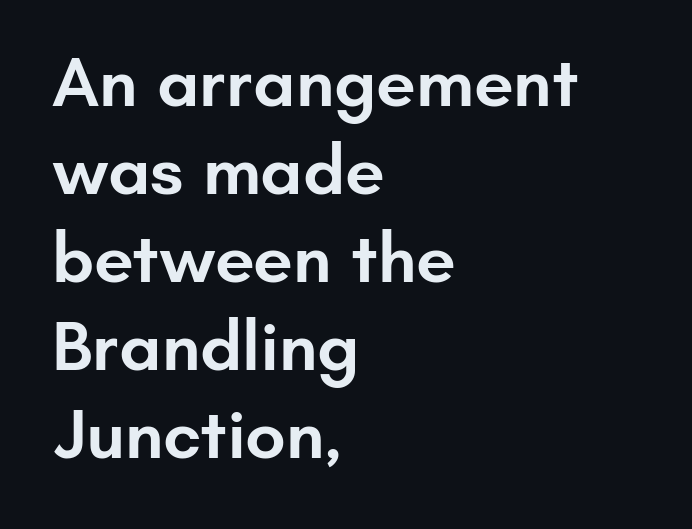
Letter spacing: default. Check under the words: just untouched page. Varying glyph widths throughout — classic text-font behaviour. The characters display no serif detailing; their extremities are plain. The letters stand straight up with perfectly vertical stems.
